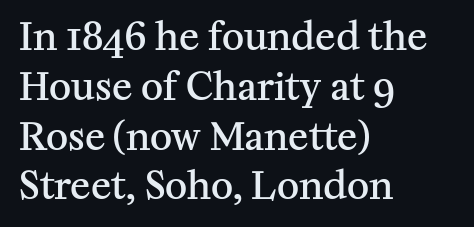
The image shows 38 px semibold serif type, upright; set left-aligned, normal line spacing (1.31x), normal letter spacing, not underlined; medium stroke contrast and a medium x-height.
